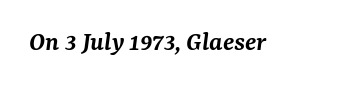
The whole block is typeset with a tilt. Bare-footed words on every line. This is the in-between weight designers call semibold or demi. Proportional: the letters do not fall into vertical columns. Tracking here is standard; glyphs follow each other at the usual distance. Serifs: yes, visible at the terminals of the letterforms.
